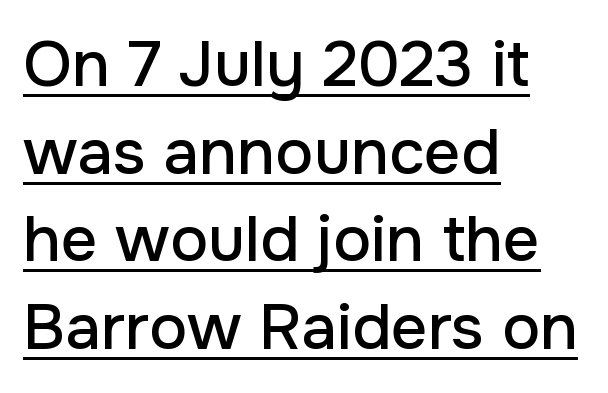
Q: Is the text italic (slanted)? A: No, it is upright.
Q: Is the typeface a serif or a sans-serif typeface? A: Sans-serif.
Q: Is the text underlined? A: Yes.
Q: How is the paragraph aligned? A: Left-aligned.
Q: Is the spacing between letters normal or unusually wide? A: Normal.
Q: Is the spacing between lines tight, normal or loose? A: Normal.
Q: Width (condensed, normal, or wide)? A: Normal.
Q: Stroke contrast? A: Low.
Q: x-height? A: Medium.
Q: Monospaced? A: No.
